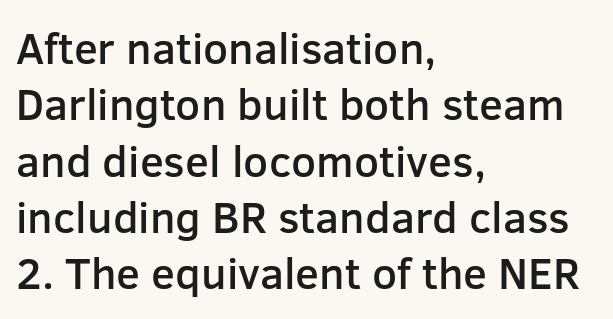
Q: Is the text bold? A: Semi-bold.
Q: Is the text italic (slanted)? A: No, it is upright.
Q: Is the typeface a serif or a sans-serif typeface? A: Sans-serif.
Q: Is the text underlined? A: No.
Q: How is the paragraph aligned? A: Left-aligned.
Q: Is the spacing between letters normal or unusually wide? A: Normal.
Q: Is the spacing between lines tight, normal or loose? A: Normal.
Q: Width (condensed, normal, or wide)? A: Normal.
Q: Stroke contrast? A: Low.
Q: x-height? A: Medium.
Q: Monospaced? A: No.
